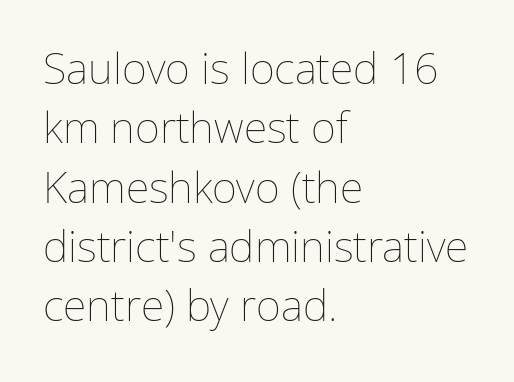
Unlike italic type, these characters show no tilt at all. Compared with typical body copy, the letter spacing here is the same. Quick note: interline space is typical. Beneath every word, the page is bare.
